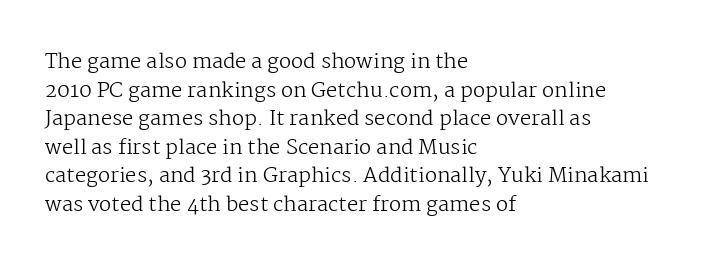
Q: Is the text bold? A: No.
Q: Is the text italic (slanted)? A: No, it is upright.
Q: Is the text underlined? A: No.
Q: How is the paragraph aligned? A: Left-aligned.
Q: Is the spacing between letters normal or unusually wide? A: Normal.
Q: Is the spacing between lines tight, normal or loose? A: Normal.
